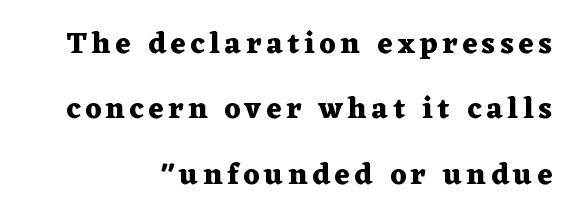
Summary of vertical rhythm: relaxed, with wide interline spacing. Character widths vary here, with narrow letters taking less room than wide ones. A roman cut, with each character standing at attention. These words are printed bold, with thick strokes throughout. Each letter's strokes conclude with small projecting serifs. A student would call this right alignment; a typographer would say flush right, rag left.
